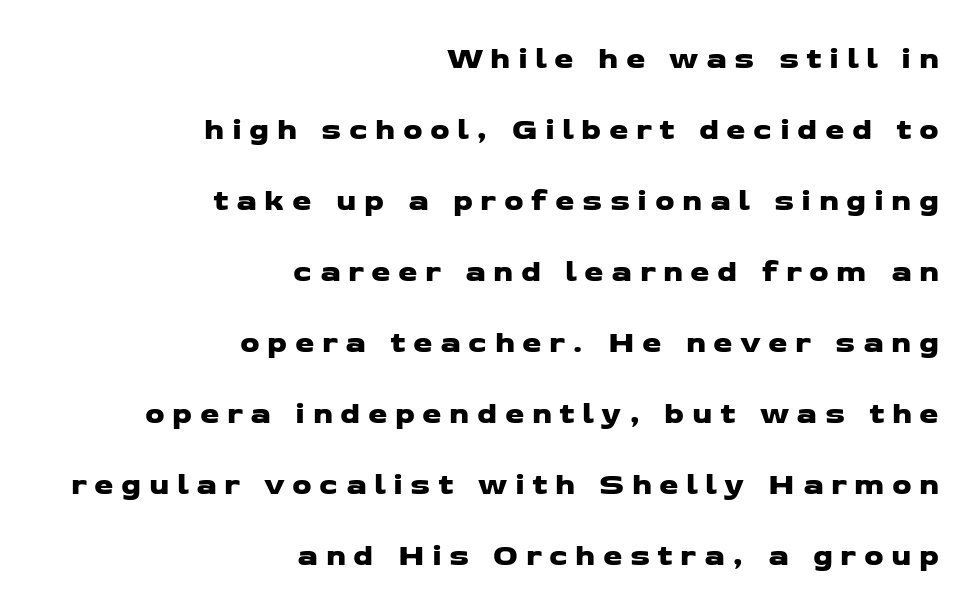
{"serif": "no", "width": "wide", "stroke_contrast": "low", "x_height": "medium", "monospaced": "no", "underline": "no", "align": "right", "line_spacing": "loose", "line_spacing_ratio": 2.29, "letter_spacing": "wide", "letter_spacing_em": 0.24, "glyph_px": 31}
